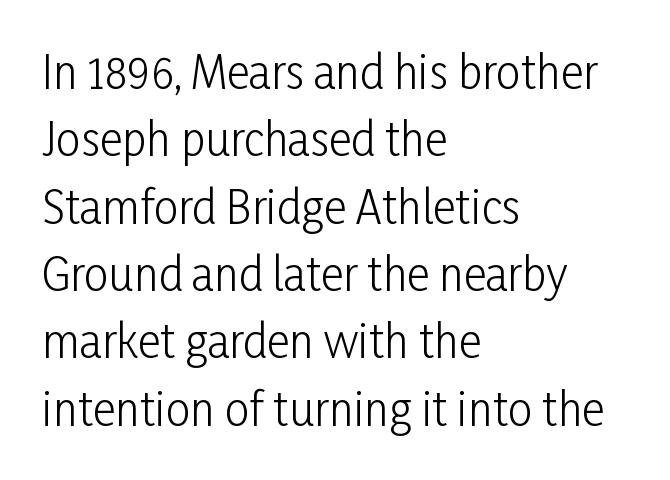
{"serif": "no", "italic": "no", "bold": "no", "weight": "light", "width": "condensed", "stroke_contrast": "low", "x_height": "medium", "monospaced": "no", "underline": "no", "align": "left", "line_spacing": "normal", "line_spacing_ratio": 1.53, "letter_spacing": "normal", "letter_spacing_em": 0.0, "glyph_px": 44}
